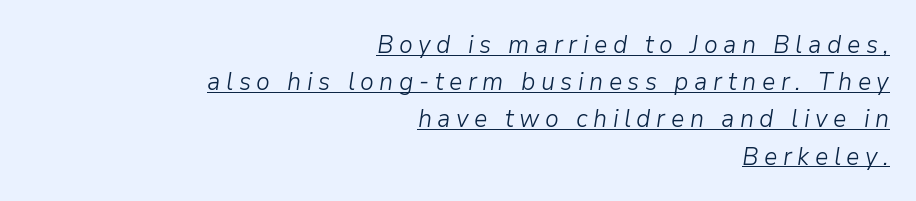
The image shows 25 px text type, italic (leaning right); set right-aligned, normal line spacing (1.49x), unusually wide letter spacing (+0.22 em), underlined.
